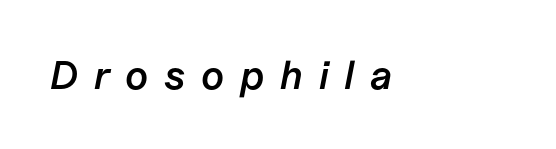
Q: Is the text bold? A: Semi-bold.
Q: Is the text italic (slanted)? A: Yes, it leans right by about 11 degrees.
Q: Is the text underlined? A: No.
Q: Is the spacing between letters normal or unusually wide? A: Unusually wide.
Q: Width (condensed, normal, or wide)? A: Normal.
Q: Stroke contrast? A: Low.
Q: x-height? A: Medium.
Q: Monospaced? A: No.
